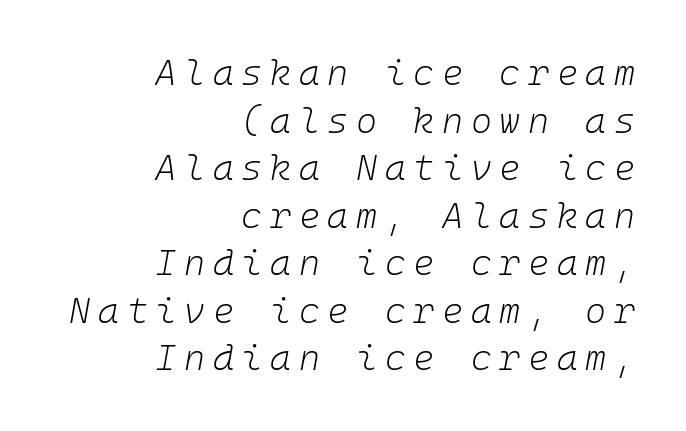
Summary of vertical rhythm: regular, with standard interline spacing. Designer's note — italics engaged. Letters rest on an invisible, unmarked baseline. The passage is arranged like a letterhead date or caption credit — flush right.
